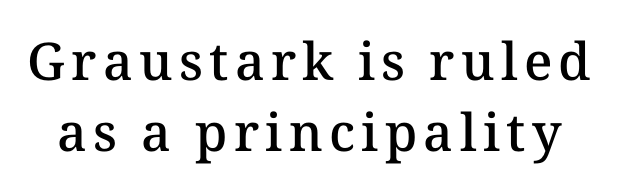
The zone under the glyphs is completely vacant. What weight is shown? A semibold, between regular and bold. Spacing verdict: proportional, widths tailored to each character. When letters stand straight like this, we call the style roman or upright. Baseline-to-baseline distance is the conventional proportion of letter height.
